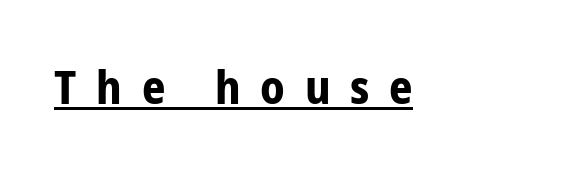
{"serif": "no", "italic": "no", "bold": "yes", "weight": "bold", "width": "condensed", "stroke_contrast": "low", "x_height": "medium", "monospaced": "no", "underline": "yes", "letter_spacing": "wide", "letter_spacing_em": 0.43, "glyph_px": 46}
